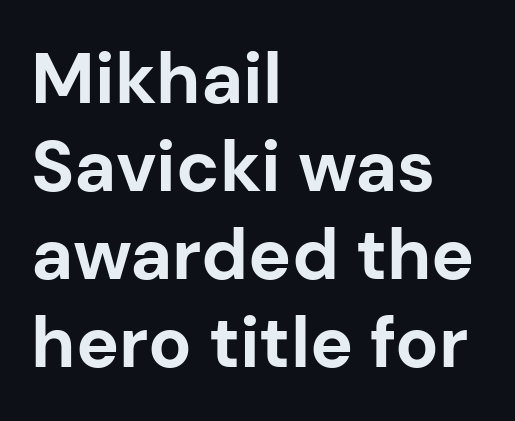
Lines of text with bare space underneath. You can tell from the bare stems that sans-serif type was used. Letter spacing: default. Each letter keeps its own natural width here, so spacing adapts to shape. A student would call this left alignment; a typographer would say flush left, rag right.
